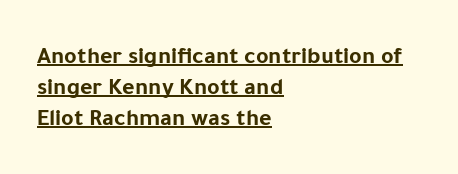
Posture: vertical. Notice how descenders clear the ascenders below comfortably — that's standard leading. Where is the straight margin? On the left. The face used here has the dense, thick strokes of a bold.
